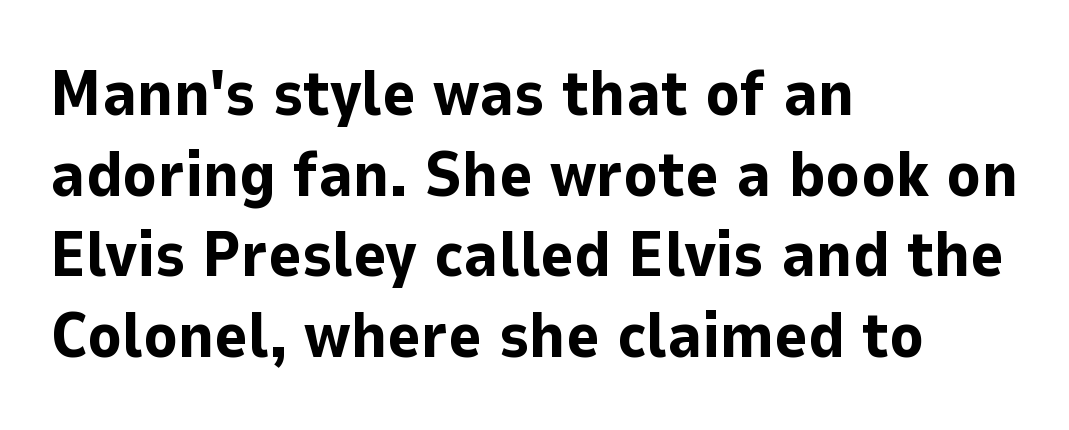
Baseline-to-baseline distance is the conventional proportion of letter height. The face used here has the dense, thick strokes of a bold. The glyphs in this specimen are sans serif. Glance below the letters and you will spot only blank space.
